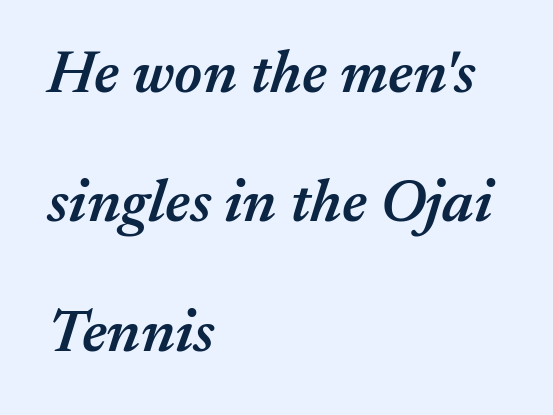
Q: Is the text bold? A: Semi-bold.
Q: Is the text italic (slanted)? A: Yes, it leans right by about 17 degrees.
Q: Is the text underlined? A: No.
Q: How is the paragraph aligned? A: Left-aligned.
Q: Is the spacing between letters normal or unusually wide? A: Normal.
Q: Is the spacing between lines tight, normal or loose? A: Loose.
Q: Width (condensed, normal, or wide)? A: Normal.
Q: Stroke contrast? A: Medium.
Q: x-height? A: Medium.
Q: Monospaced? A: No.
